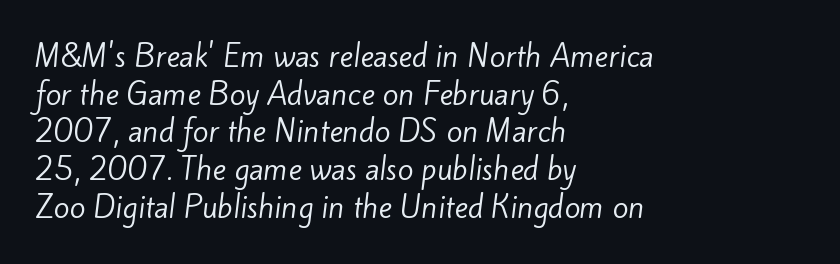
The strip under each line holds only bare page. The space between consecutive lines is moderate. Casual observation: everything's shoved over to the left. A typesetter would call this proportional, since set widths differ per character. Inter-character spacing is left at the font's built-in metrics. Weight class: somewhere from thin through regular.
